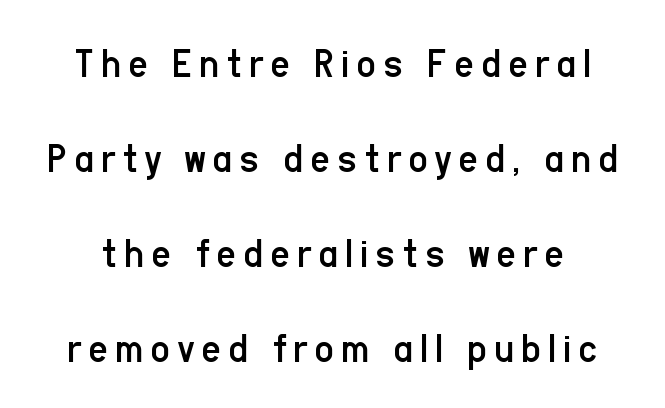
Q: Is the text bold? A: No.
Q: Is the text italic (slanted)? A: No, it is upright.
Q: Is the typeface a serif or a sans-serif typeface? A: Sans-serif.
Q: Is the text underlined? A: No.
Q: Is the spacing between lines tight, normal or loose? A: Loose.
Q: Width (condensed, normal, or wide)? A: Condensed.
Q: Stroke contrast? A: Low.
Q: x-height? A: Medium.
Q: Monospaced? A: No.
